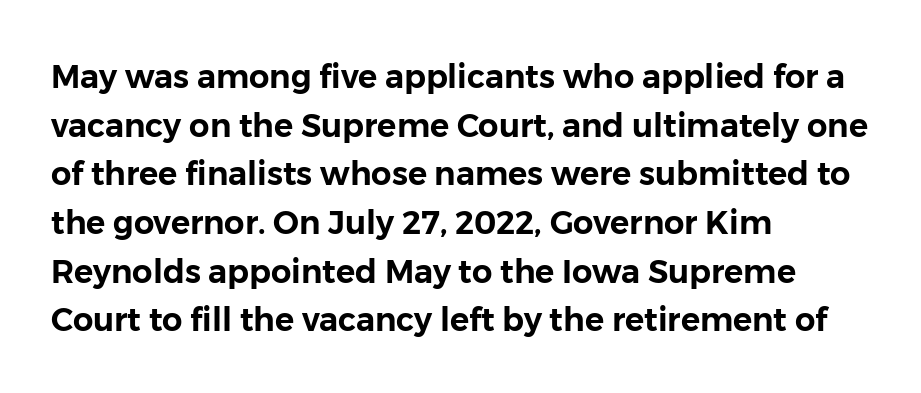
{"serif": "no", "italic": "no", "width": "normal", "stroke_contrast": "low", "x_height": "medium", "monospaced": "no", "underline": "no", "align": "left", "line_spacing": "normal", "line_spacing_ratio": 1.52, "letter_spacing": "normal", "letter_spacing_em": 0.0, "glyph_px": 32}
